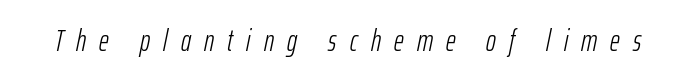
Q: Is the text bold? A: No.
Q: Is the text italic (slanted)? A: Yes, it leans right by about 12 degrees.
Q: Is the text underlined? A: No.
Q: Is the spacing between letters normal or unusually wide? A: Unusually wide.
Q: Width (condensed, normal, or wide)? A: Condensed.
Q: Stroke contrast? A: Low.
Q: x-height? A: Medium.
Q: Monospaced? A: No.
